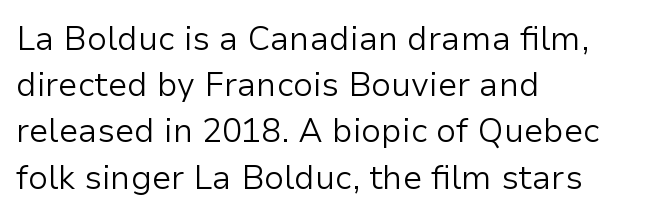
Leading: standard. Look at the bottom of the vertical strokes: they stop flat, with no serifs. Posture: vertical. Does extra space separate the letters? No, they use regular spacing.
